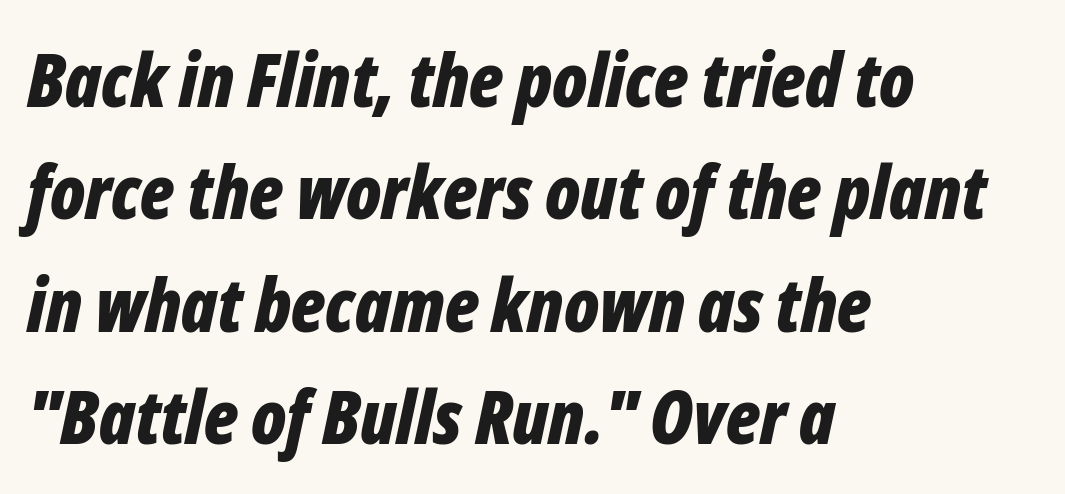
The image shows 74 px bold, condensed type, italic (leaning right); set left-aligned, normal line spacing (1.52x), normal letter spacing, not underlined; low stroke contrast and a medium x-height.
